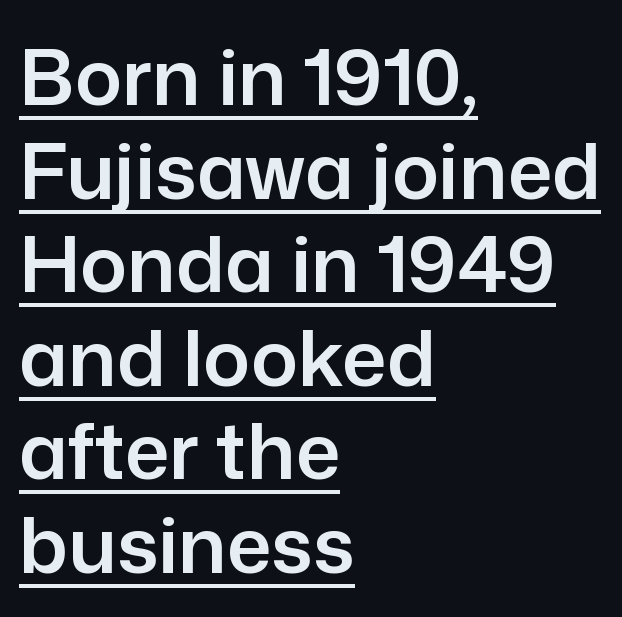
Q: Is the text italic (slanted)? A: No, it is upright.
Q: Is the typeface a serif or a sans-serif typeface? A: Sans-serif.
Q: Is the text underlined? A: Yes.
Q: How is the paragraph aligned? A: Left-aligned.
Q: Is the spacing between letters normal or unusually wide? A: Normal.
Q: Width (condensed, normal, or wide)? A: Normal.
Q: Stroke contrast? A: Low.
Q: x-height? A: Medium.
Q: Monospaced? A: No.
